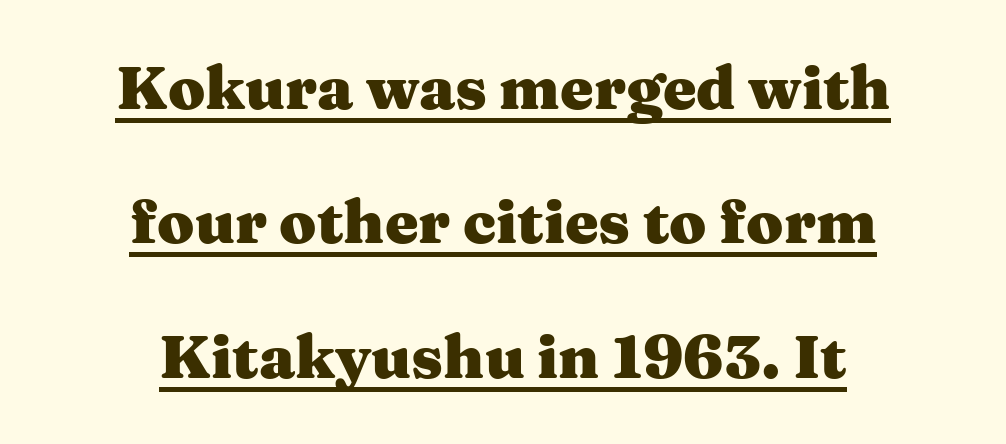
{"serif": "yes", "italic": "no", "bold": "yes", "weight": "heavy", "width": "wide", "stroke_contrast": "medium", "x_height": "medium", "monospaced": "no", "underline": "yes", "align": "center", "line_spacing": "loose", "line_spacing_ratio": 2.24, "letter_spacing": "normal", "letter_spacing_em": 0.0, "glyph_px": 60}
